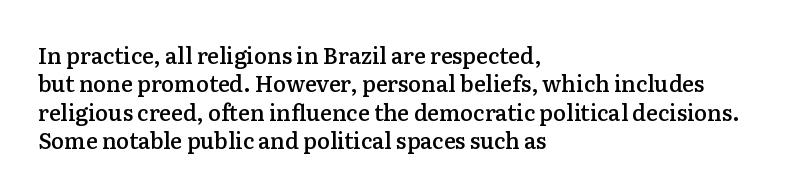
The image shows 22 px text type, upright; set left-aligned, normal line spacing (1.29x), normal letter spacing, not underlined.
